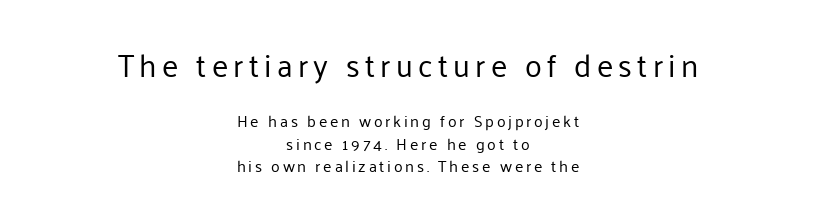
The block sitting higher on the canvas is the one with enlarged characters. Regarding leading, the lines here are spaced in the standard way. The passage shown is typed in a proportional face where columns would drift. A typesetter would label this face a sans. A roman cut, with each character standing at attention. The font is comparable to plain body text, perhaps lighter.
